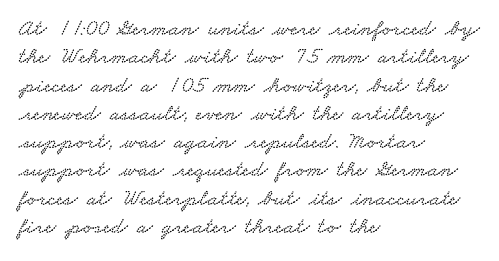
Q: Is the text underlined? A: No.
Q: How is the paragraph aligned? A: Left-aligned.
Q: Is the spacing between letters normal or unusually wide? A: Normal.
